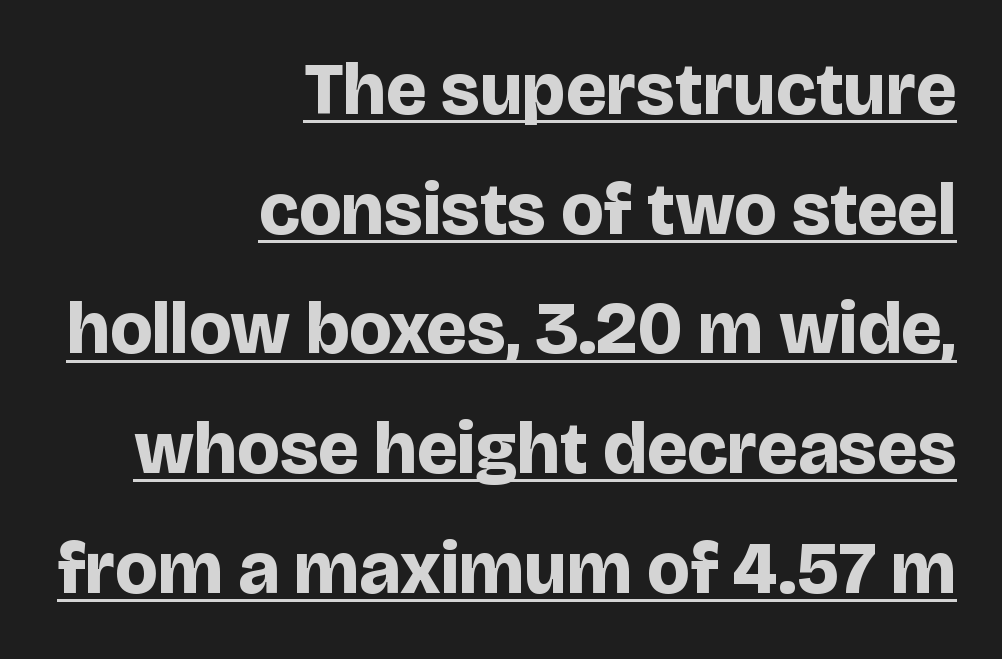
{"serif": "no", "italic": "no", "bold": "yes", "weight": "bold", "width": "normal", "stroke_contrast": "low", "x_height": "large", "monospaced": "no", "underline": "yes", "align": "right", "line_spacing": "normal", "line_spacing_ratio": 1.64, "letter_spacing": "normal", "letter_spacing_em": 0.0, "glyph_px": 73}
